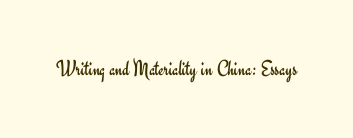
Q: Is the text bold? A: No.
Q: Is the text italic (slanted)? A: Yes.
Q: Is the text underlined? A: No.
Q: Is the spacing between letters normal or unusually wide? A: Normal.
